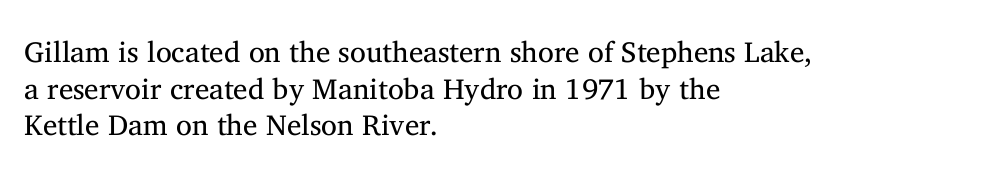
The image shows 29 px regular-weight serif type, upright; set left-aligned, normal line spacing (1.26x), normal letter spacing, not underlined; medium stroke contrast and a medium x-height.
